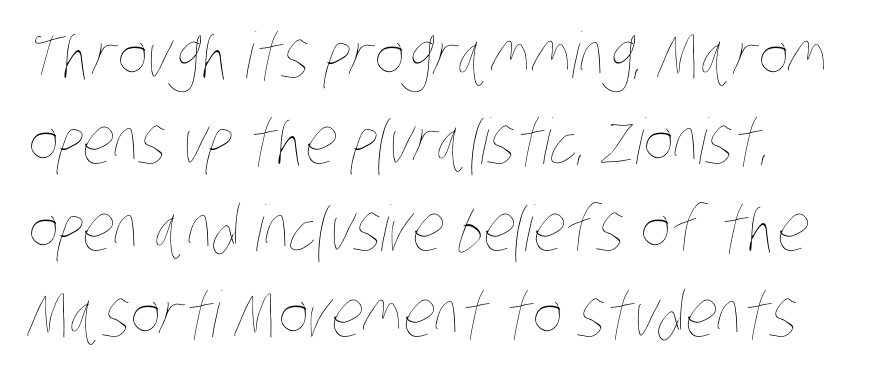
{"bold": "no", "weight": "thin", "width": "condensed", "stroke_contrast": "low", "x_height": "large", "monospaced": "no", "underline": "no", "align": "left", "line_spacing": "normal", "line_spacing_ratio": 1.37, "letter_spacing": "normal", "letter_spacing_em": 0.0, "glyph_px": 63}
